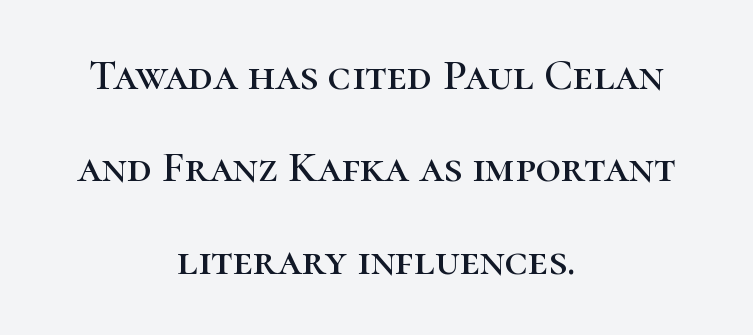
Q: Is the text italic (slanted)? A: No, it is upright.
Q: Is the typeface a serif or a sans-serif typeface? A: Serif.
Q: Is the text underlined? A: No.
Q: How is the paragraph aligned? A: Centered.
Q: Is the spacing between letters normal or unusually wide? A: Normal.
Q: Is the spacing between lines tight, normal or loose? A: Loose.
Q: Width (condensed, normal, or wide)? A: Normal.
Q: Stroke contrast? A: High.
Q: x-height? A: Medium.
Q: Monospaced? A: No.
